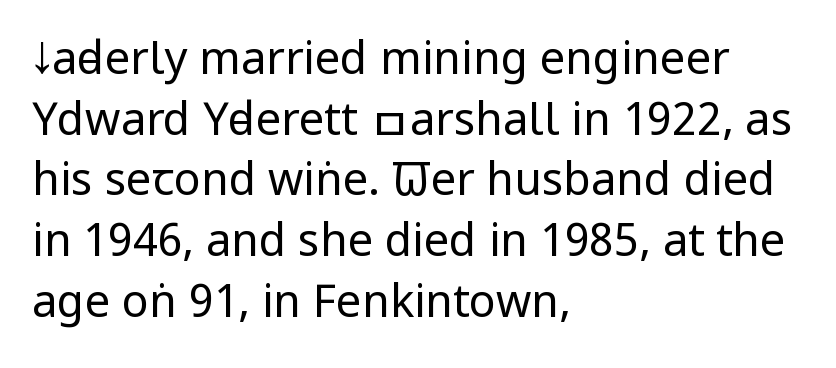
Q: Is the text bold? A: No.
Q: Is the text italic (slanted)? A: No, it is upright.
Q: Is the typeface a serif or a sans-serif typeface? A: Sans-serif.
Q: Is the text underlined? A: No.
Q: How is the paragraph aligned? A: Left-aligned.
Q: Is the spacing between letters normal or unusually wide? A: Normal.
Q: Is the spacing between lines tight, normal or loose? A: Normal.
Q: Width (condensed, normal, or wide)? A: Condensed.
Q: Stroke contrast? A: Low.
Q: x-height? A: Large.
Q: Monospaced? A: No.
